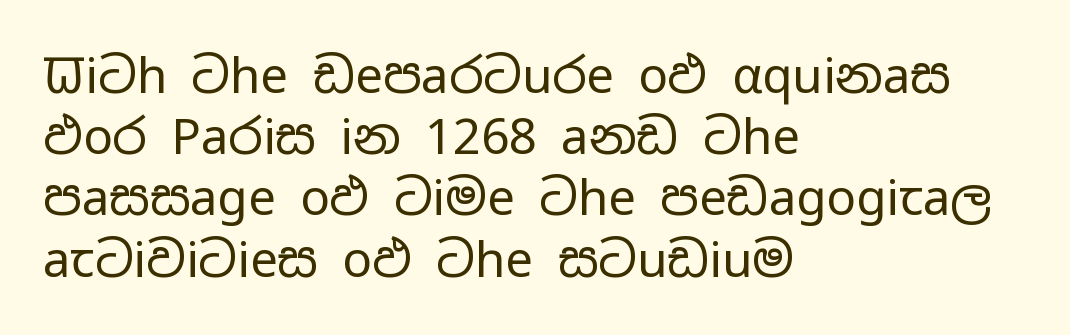
How would I describe the line gaps? Plain and ordinary. This is sans-serif lettering, the kind often seen on screens and signage. Each word holds together tightly as a unit, with standard inter-letter gaps. This is roman type, the default non-slanted kind. Here the designer chose a conventional face with non-uniform glyph widths.
